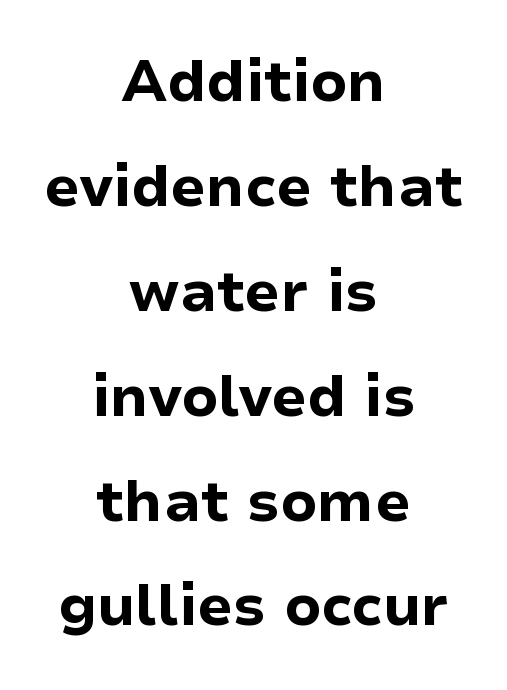
{"serif": "no", "italic": "no", "bold": "yes", "weight": "bold", "width": "normal", "stroke_contrast": "low", "x_height": "medium", "monospaced": "no", "underline": "no", "align": "center", "line_spacing_ratio": 1.84, "letter_spacing": "normal", "letter_spacing_em": 0.0, "glyph_px": 57}
